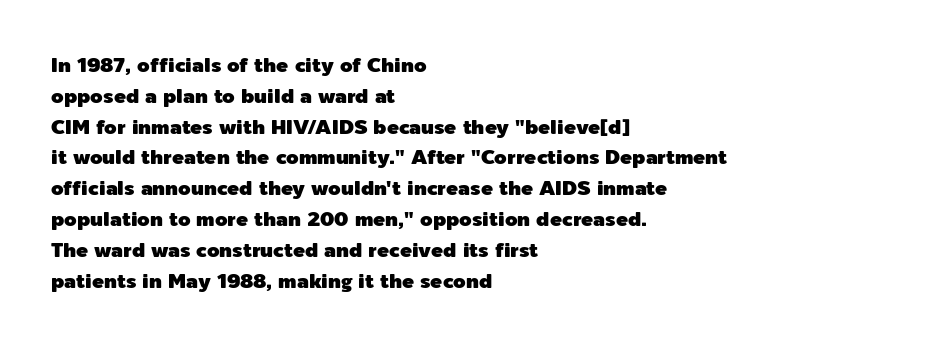
Q: Is the text italic (slanted)? A: No, it is upright.
Q: Is the text underlined? A: No.
Q: How is the paragraph aligned? A: Left-aligned.
Q: Is the spacing between letters normal or unusually wide? A: Normal.
Q: Is the spacing between lines tight, normal or loose? A: Normal.
